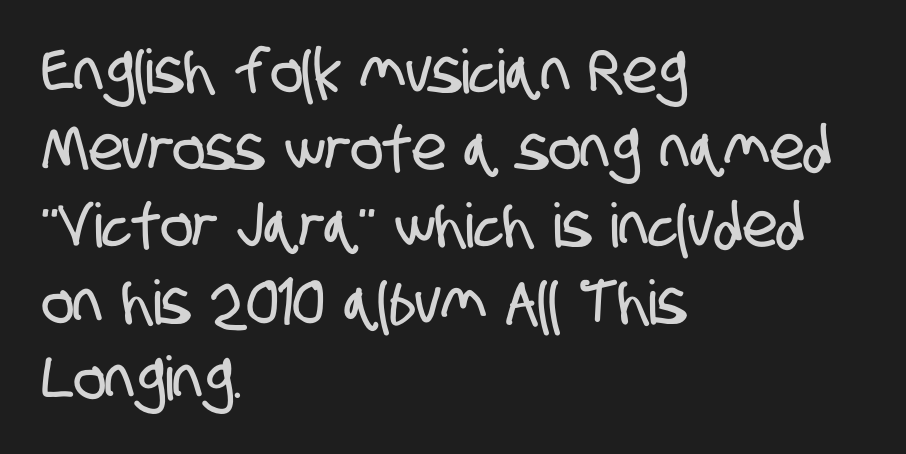
{"serif": "no", "width": "condensed", "stroke_contrast": "low", "x_height": "large", "monospaced": "no", "underline": "no", "align": "left", "line_spacing": "normal", "line_spacing_ratio": 1.26, "letter_spacing": "normal", "letter_spacing_em": 0.0, "glyph_px": 61}
